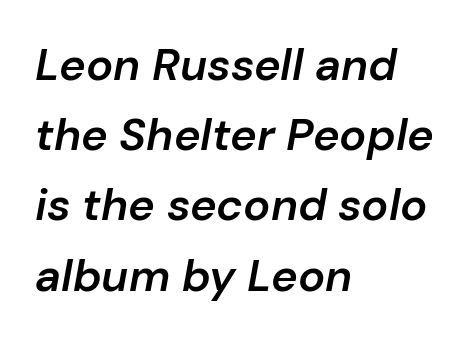
Q: Is the text bold? A: Semi-bold.
Q: Is the text italic (slanted)? A: Yes, it leans right by about 10 degrees.
Q: Is the text underlined? A: No.
Q: How is the paragraph aligned? A: Left-aligned.
Q: Is the spacing between letters normal or unusually wide? A: Normal.
Q: Is the spacing between lines tight, normal or loose? A: Normal.
Q: Width (condensed, normal, or wide)? A: Normal.
Q: Stroke contrast? A: Low.
Q: x-height? A: Medium.
Q: Monospaced? A: No.
